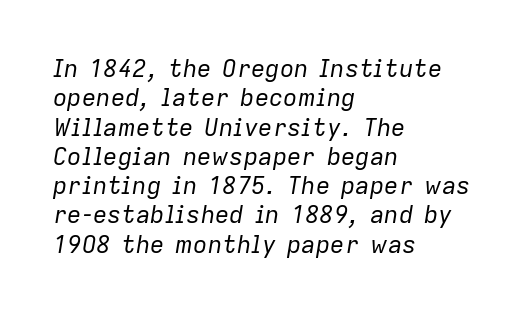
Q: Is the text bold? A: No.
Q: Is the text italic (slanted)? A: Yes, it leans right by about 9 degrees.
Q: Is the text underlined? A: No.
Q: How is the paragraph aligned? A: Left-aligned.
Q: Is the spacing between letters normal or unusually wide? A: Normal.
